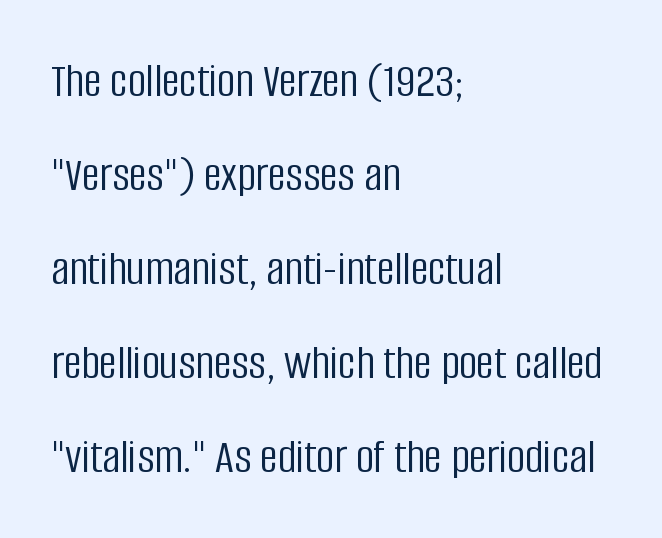
The image shows 50 px light, condensed sans-serif type, upright; set left-aligned, line spacing 1.88x, normal letter spacing, not underlined; low stroke contrast and a large x-height.
